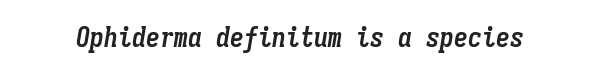
The whole block is typeset with a tilt. This is heavy type, rendered in bold. Nobody touched the tracking dial on this one. Letters rest on an invisible, unmarked baseline.
